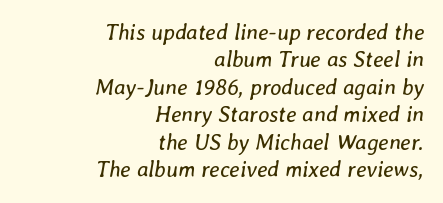
Short note: letters normally spaced. The designer left line spacing at the default. Stroke mass is kept to a normal reading level or below. Notice how the passage keeps a crisp vertical edge on the right only. The text carries the slant typical of an italic or oblique font. The words here are not underlined.
